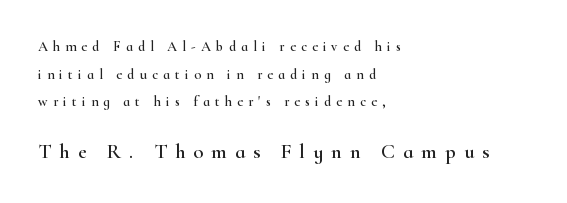
Q: Is the text italic (slanted)? A: No, it is upright.
Q: Is the text underlined? A: No.
Q: How is the paragraph aligned? A: Left-aligned.
Q: Is the spacing between letters normal or unusually wide? A: Unusually wide.
Q: Is the spacing between lines tight, normal or loose? A: Loose.
Q: Which block of text is set in a larger size, the first (top) or the second (bottom)? A: The second (bottom) one.
